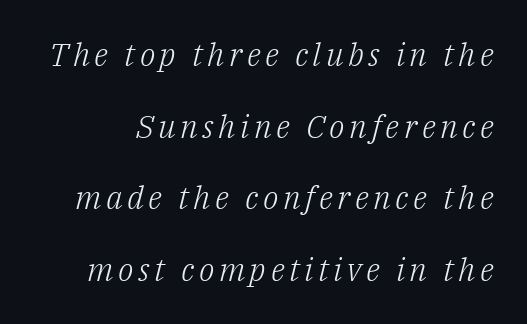
{"serif": "yes", "italic": "yes", "lean": "right", "slant_degrees": 14, "bold": "no", "weight": "light", "width": "normal", "stroke_contrast": "low", "x_height": "medium", "monospaced": "no", "underline": "no", "line_spacing": "loose", "line_spacing_ratio": 2.24, "glyph_px": 32}
